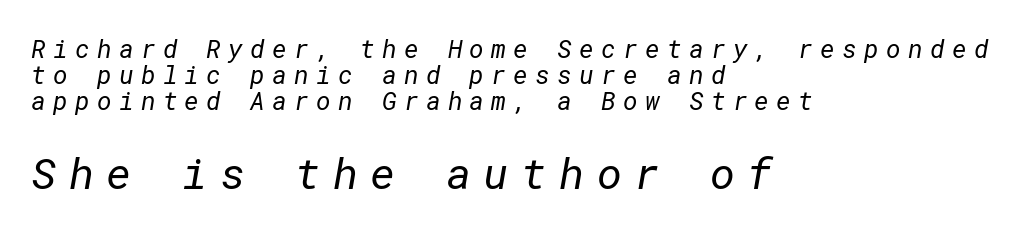
{"serif": "no", "bold": "no", "weight": "regular", "width": "normal", "stroke_contrast": "low", "x_height": "medium", "underline": "no", "align": "left", "line_spacing": "tight", "line_spacing_ratio": 1.04, "letter_spacing": "wide", "letter_spacing_em": 0.29, "larger_block": "second", "size_ratio": 1.72, "glyph_px": 43}
